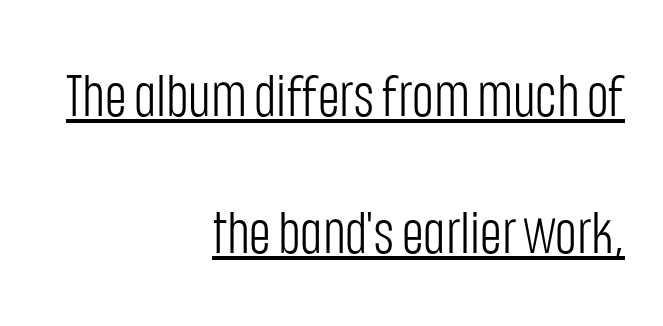
{"serif": "no", "italic": "no", "bold": "no", "weight": "light", "width": "condensed", "stroke_contrast": "low", "x_height": "large", "monospaced": "no", "underline": "yes", "align": "right", "line_spacing": "loose", "line_spacing_ratio": 2.32, "letter_spacing": "normal", "letter_spacing_em": 0.0, "glyph_px": 59}
